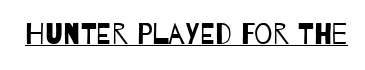
The image shows 29 px regular-weight, condensed sans-serif type; set normal letter spacing, underlined; low stroke contrast and a large x-height.
